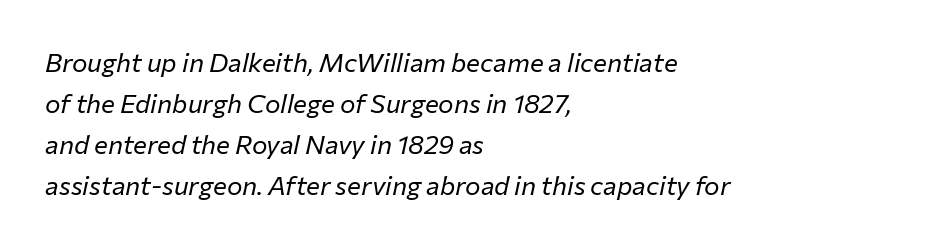
Q: Is the text bold? A: No.
Q: Is the text italic (slanted)? A: Yes, it leans right by about 12 degrees.
Q: Is the text underlined? A: No.
Q: How is the paragraph aligned? A: Left-aligned.
Q: Is the spacing between letters normal or unusually wide? A: Normal.
Q: Is the spacing between lines tight, normal or loose? A: Normal.
